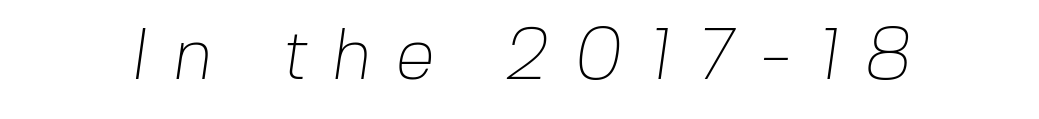
The image shows 72 px thin sans-serif type; set unusually wide letter spacing (+0.33 em), not underlined; low stroke contrast and a medium x-height.
